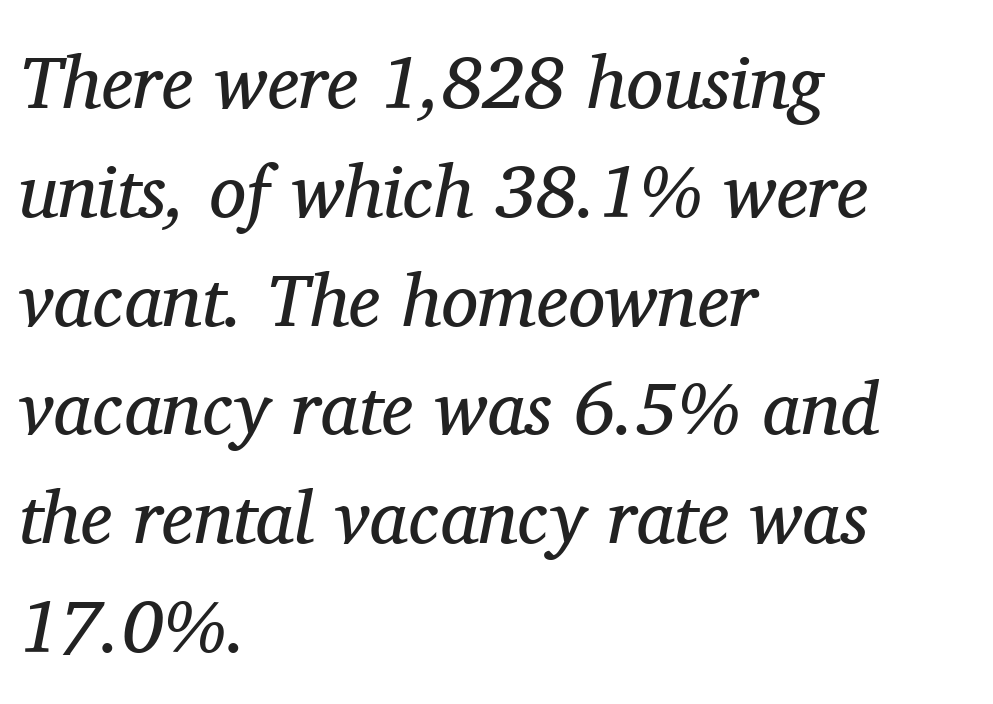
Q: Is the text bold? A: No.
Q: Is the text italic (slanted)? A: Yes, it leans right by about 11 degrees.
Q: Is the typeface a serif or a sans-serif typeface? A: Serif.
Q: Is the text underlined? A: No.
Q: How is the paragraph aligned? A: Left-aligned.
Q: Is the spacing between letters normal or unusually wide? A: Normal.
Q: Is the spacing between lines tight, normal or loose? A: Normal.
Q: Width (condensed, normal, or wide)? A: Normal.
Q: Stroke contrast? A: Medium.
Q: x-height? A: Medium.
Q: Monospaced? A: No.
